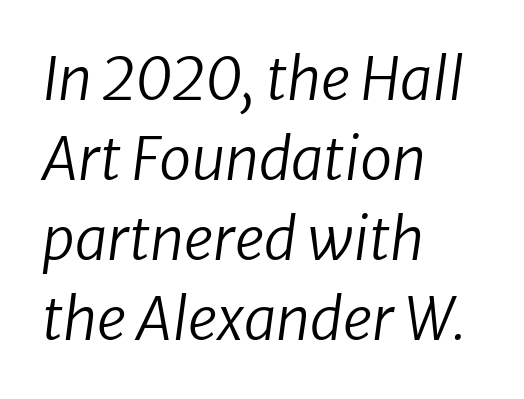
Q: Is the text bold? A: No.
Q: Is the text italic (slanted)? A: Yes, it leans right by about 8 degrees.
Q: Is the text underlined? A: No.
Q: How is the paragraph aligned? A: Left-aligned.
Q: Is the spacing between letters normal or unusually wide? A: Normal.
Q: Is the spacing between lines tight, normal or loose? A: Normal.
Q: Width (condensed, normal, or wide)? A: Normal.
Q: Stroke contrast? A: Low.
Q: x-height? A: Medium.
Q: Monospaced? A: No.
